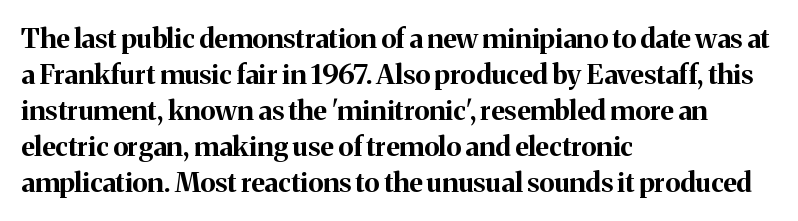
The image shows 27 px bold type, upright; set left-aligned, normal line spacing (1.33x), normal letter spacing, not underlined.
